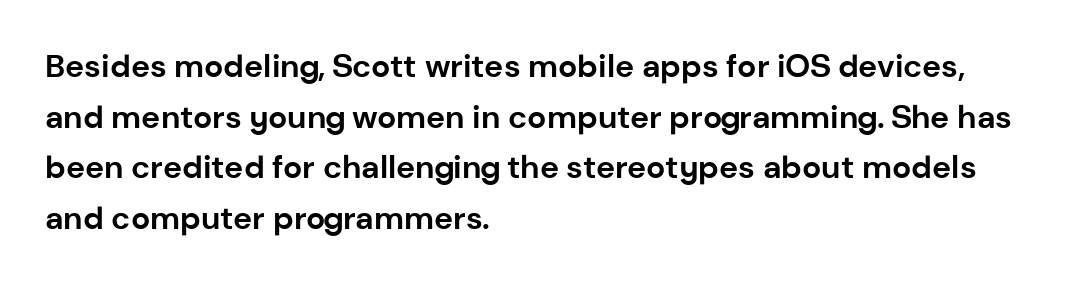
The image shows 32 px bold sans-serif type, upright; set left-aligned, normal line spacing (1.58x), normal letter spacing, not underlined; low stroke contrast and a medium x-height.
